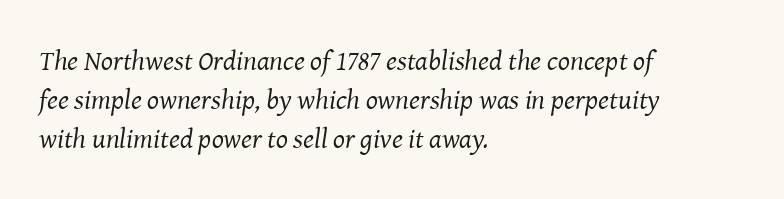
Q: Is the text bold? A: No.
Q: Is the text italic (slanted)? A: Yes, it leans right by about 8 degrees.
Q: Is the typeface a serif or a sans-serif typeface? A: Serif.
Q: Is the text underlined? A: No.
Q: How is the paragraph aligned? A: Left-aligned.
Q: Is the spacing between letters normal or unusually wide? A: Normal.
Q: Is the spacing between lines tight, normal or loose? A: Normal.
Q: Width (condensed, normal, or wide)? A: Normal.
Q: Stroke contrast? A: Medium.
Q: x-height? A: Medium.
Q: Monospaced? A: No.
